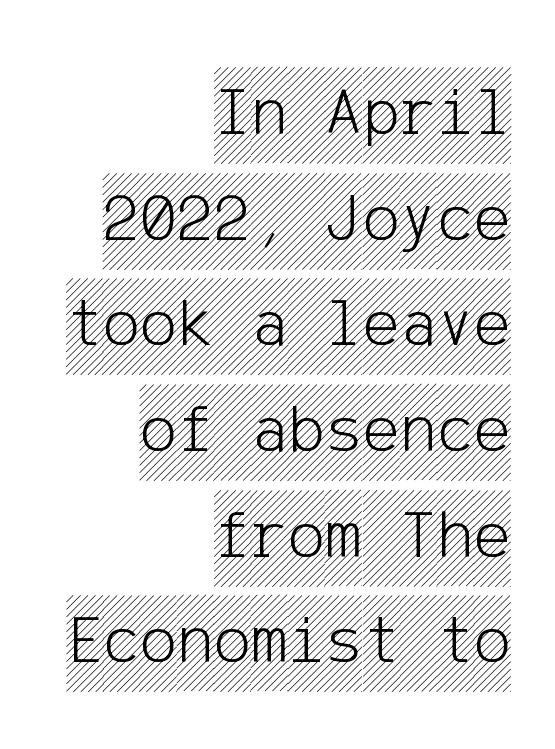
The zone under the glyphs is completely vacant. Italic? Not at all — the glyphs are vertical. The face used here is rendered with its standard letterfit. These lines sit exactly where default settings would place them. Is the block centered? No — it sits flush against the right margin.
